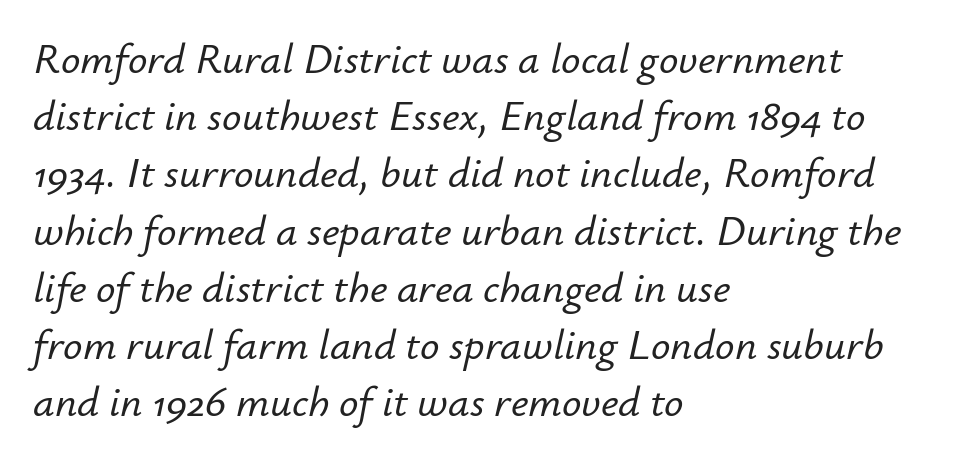
The image shows 43 px text type, italic (leaning right); set left-aligned, normal line spacing (1.33x), normal letter spacing, not underlined; low stroke contrast and a small x-height.
